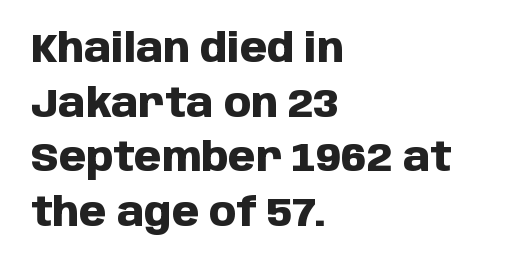
Q: Is the text bold? A: Yes.
Q: Is the text italic (slanted)? A: No, it is upright.
Q: Is the typeface a serif or a sans-serif typeface? A: Sans-serif.
Q: Is the text underlined? A: No.
Q: How is the paragraph aligned? A: Left-aligned.
Q: Is the spacing between letters normal or unusually wide? A: Normal.
Q: Is the spacing between lines tight, normal or loose? A: Normal.
Q: Width (condensed, normal, or wide)? A: Normal.
Q: Stroke contrast? A: Low.
Q: x-height? A: Large.
Q: Monospaced? A: No.
